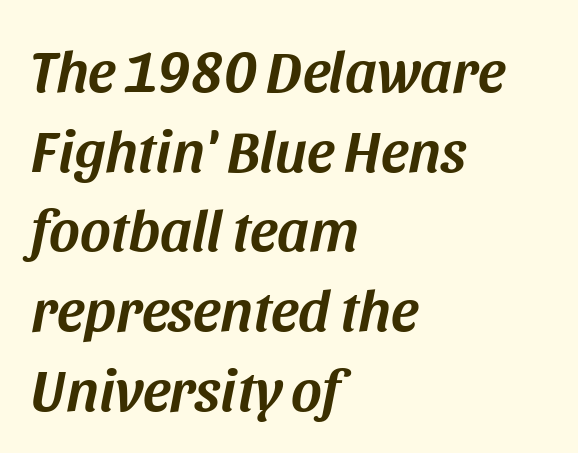
Compared with typical paragraphs, the rows here are spaced about the same. Clear beneath every line of the passage. Compared with a centered layout, this one pins lines to the left instead. Think of a printed novel: that variable character pitch is what you see here. Glyph-to-glyph distance matches everyday printed text. Characters are canted at an angle relative to the baseline's perpendicular.
